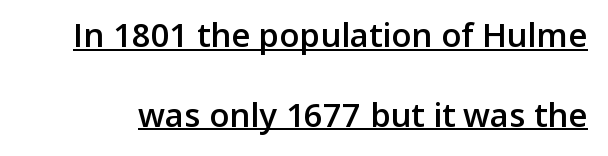
The designer dialed line spacing up above the default. The letters are semibold — heavier than regular but short of a full bold. The specimen includes a rule beneath the text block's lines. How are the letters spaced? Ordinarily, with no added tracking. Designer's note — italics off, roman on.
